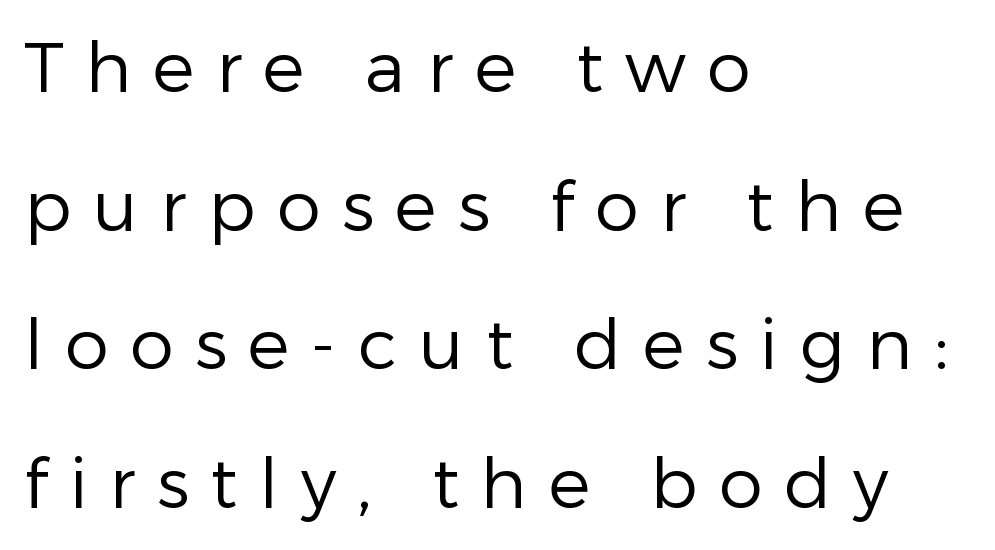
Q: Is the text bold? A: No.
Q: Is the text italic (slanted)? A: No, it is upright.
Q: Is the typeface a serif or a sans-serif typeface? A: Sans-serif.
Q: Is the text underlined? A: No.
Q: How is the paragraph aligned? A: Left-aligned.
Q: Is the spacing between letters normal or unusually wide? A: Unusually wide.
Q: Is the spacing between lines tight, normal or loose? A: Loose.
Q: Width (condensed, normal, or wide)? A: Normal.
Q: Stroke contrast? A: Low.
Q: x-height? A: Medium.
Q: Monospaced? A: No.
